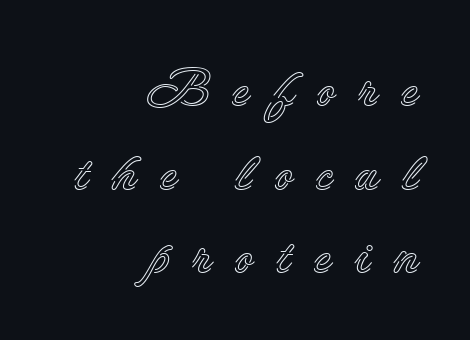
Q: Is the text italic (slanted)? A: Yes.
Q: Is the text underlined? A: No.
Q: How is the paragraph aligned? A: Right-aligned.
Q: Is the spacing between letters normal or unusually wide? A: Unusually wide.
Q: Is the spacing between lines tight, normal or loose? A: Normal.
Q: Width (condensed, normal, or wide)? A: Normal.
Q: x-height? A: Small.
Q: Monospaced? A: No.
